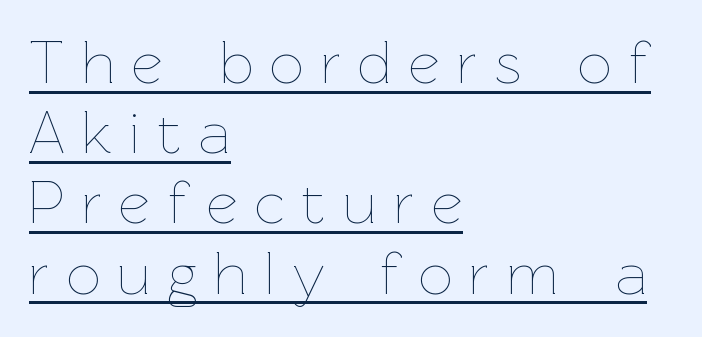
Q: Is the text bold? A: No.
Q: Is the text italic (slanted)? A: No, it is upright.
Q: Is the text underlined? A: Yes.
Q: How is the paragraph aligned? A: Left-aligned.
Q: Is the spacing between letters normal or unusually wide? A: Unusually wide.
Q: Width (condensed, normal, or wide)? A: Normal.
Q: Stroke contrast? A: Low.
Q: x-height? A: Medium.
Q: Monospaced? A: No.
